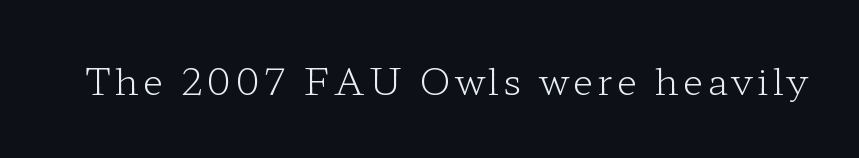
The image shows 37 px light, wide serif type, upright; set not underlined; low stroke contrast and a medium x-height.
